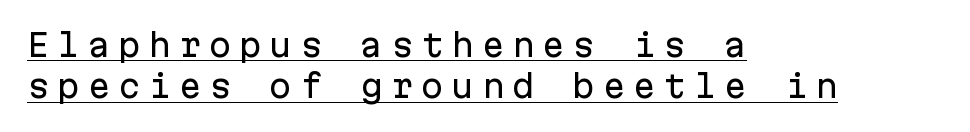
The rendering uses the underline text-decoration. The rendering inserts visible extra space after every character. Visually the block forms a straight wall on the left and a jagged coastline on the right. Classification — sans serif.
